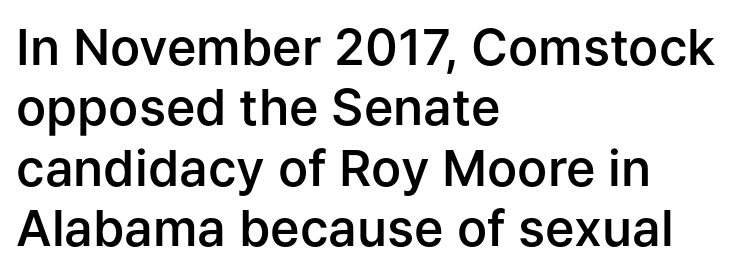
These lines were composed using upright roman letters. Each letter keeps its own natural width here, so spacing adapts to shape. This is the in-between weight designers call semibold or demi. Is the letter spacing exaggerated? No — it looks like the ordinary default. Does the copy run flush right? No — it runs flush left.
